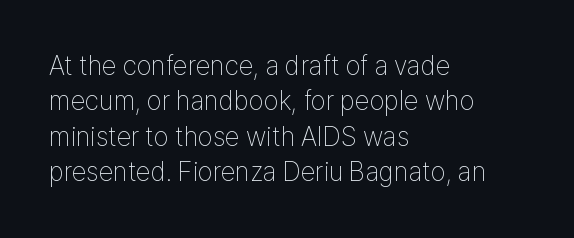
The image shows 27 px text type, upright; set left-aligned, normal line spacing (1.31x), normal letter spacing, not underlined.
